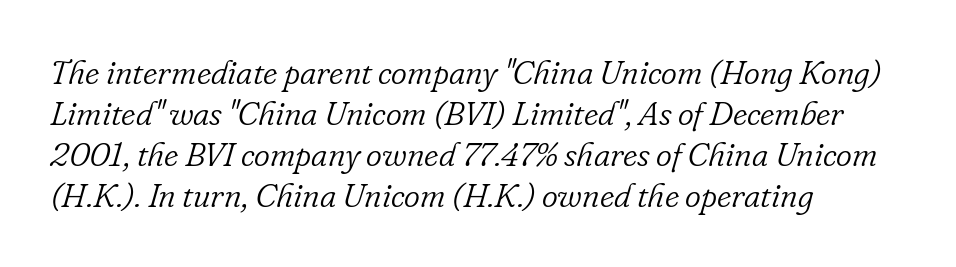
Q: Is the text bold? A: No.
Q: Is the text italic (slanted)? A: Yes, it leans right by about 16 degrees.
Q: Is the typeface a serif or a sans-serif typeface? A: Serif.
Q: Is the text underlined? A: No.
Q: How is the paragraph aligned? A: Left-aligned.
Q: Is the spacing between letters normal or unusually wide? A: Normal.
Q: Width (condensed, normal, or wide)? A: Normal.
Q: Stroke contrast? A: Low.
Q: x-height? A: Small.
Q: Monospaced? A: No.
